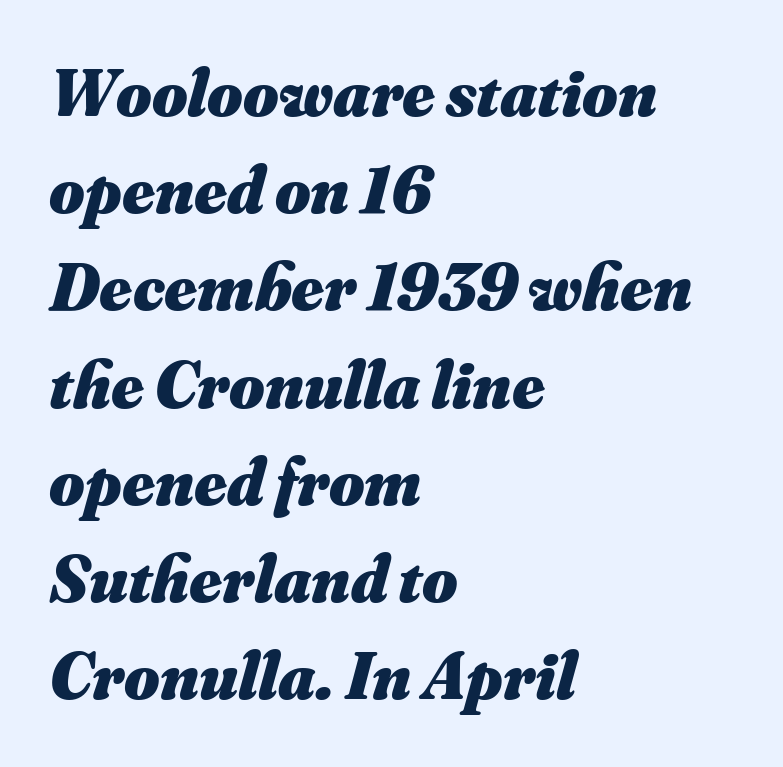
Unmarked baselines from the first word to the last. All the whitespace from short lines collects on the right. This sample has the flowing, uneven cadence of proportional lettering. Looking at the ascenders, they clearly lean. How would I describe the line gaps? Plain and ordinary.
